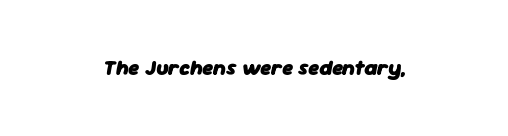
The image shows 21 px bold type, italic (leaning right); set normal letter spacing, not underlined.
